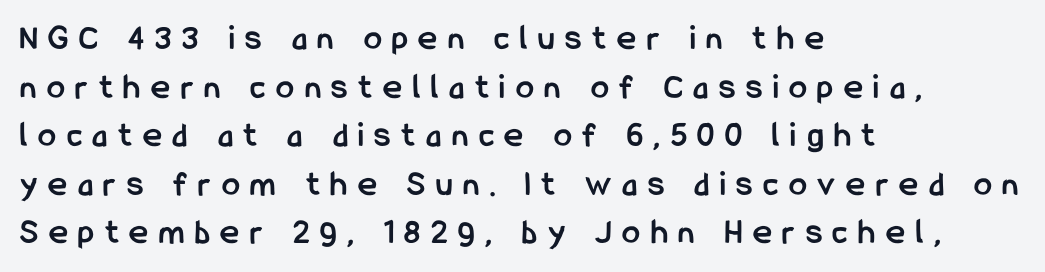
The image shows 36 px semibold, condensed sans-serif type, upright; set left-aligned, normal line spacing (1.35x), unusually wide letter spacing (+0.3 em), not underlined; low stroke contrast and a medium x-height.
